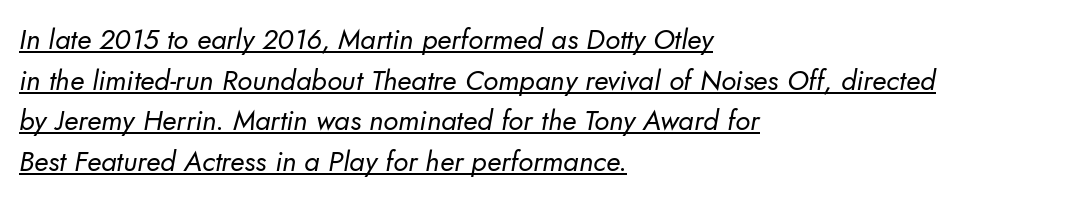
Q: Is the text bold? A: No.
Q: Is the typeface a serif or a sans-serif typeface? A: Sans-serif.
Q: Is the text underlined? A: Yes.
Q: How is the paragraph aligned? A: Left-aligned.
Q: Is the spacing between letters normal or unusually wide? A: Normal.
Q: Is the spacing between lines tight, normal or loose? A: Normal.
Q: Width (condensed, normal, or wide)? A: Normal.
Q: Stroke contrast? A: Low.
Q: x-height? A: Small.
Q: Monospaced? A: No.
